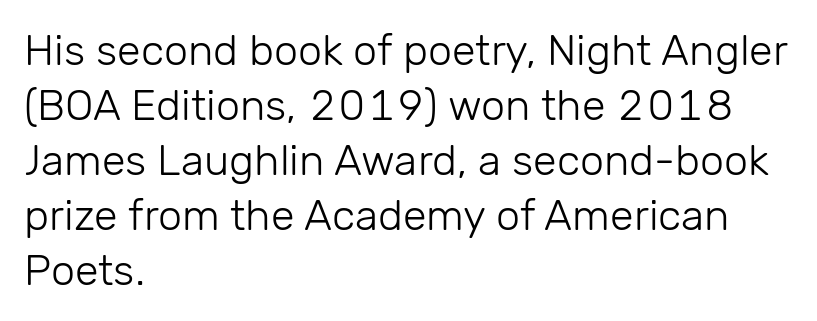
The image shows 43 px light sans-serif type, upright; set left-aligned, normal line spacing (1.28x), normal letter spacing, not underlined; low stroke contrast and a medium x-height.
